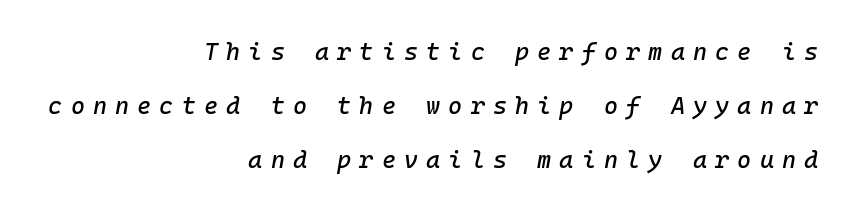
The image shows 24 px text type, italic (leaning right); set right-aligned, loose line spacing (2.25x), unusually wide letter spacing (+0.34 em), not underlined.
